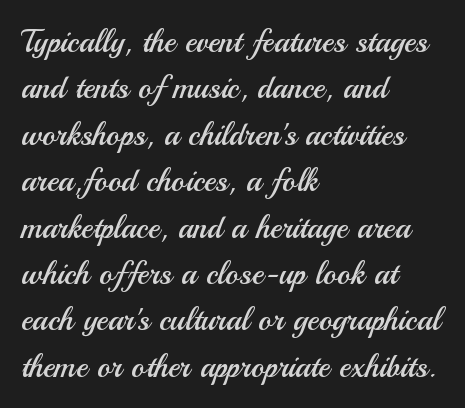
Quick note: interline space is typical. I'd call this a sans setting — the letters go barefoot. The foot of each line stays bare and open. Tracking value appears to be zero — textbook default spacing. The rendering anchors every line to the left-hand side.
